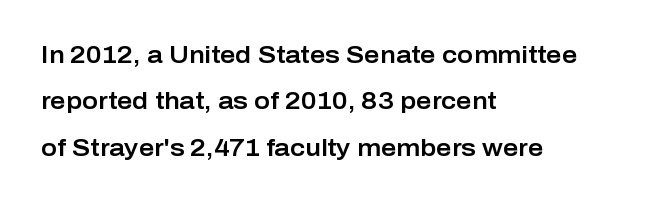
Q: Is the text italic (slanted)? A: No, it is upright.
Q: Is the text underlined? A: No.
Q: How is the paragraph aligned? A: Left-aligned.
Q: Is the spacing between letters normal or unusually wide? A: Normal.
Q: Is the spacing between lines tight, normal or loose? A: Loose.
